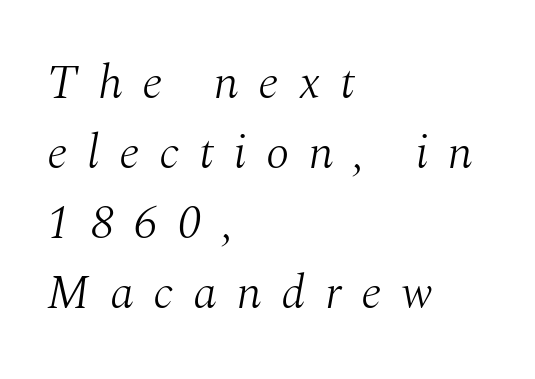
The image shows 48 px light serif type, italic (leaning right); set left-aligned, normal line spacing (1.46x), unusually wide letter spacing (+0.41 em), not underlined; medium stroke contrast and a medium x-height.
